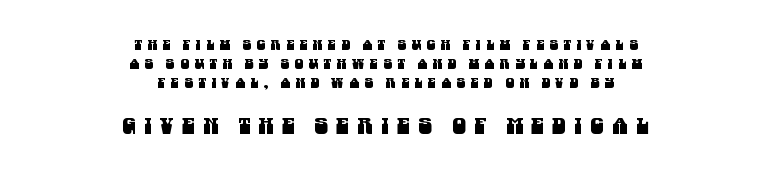
The image shows 22 px text type; set centered, normal line spacing (1.37x), unusually wide letter spacing (+0.38 em), not underlined; the second (bottom) block is 1.57x larger.
